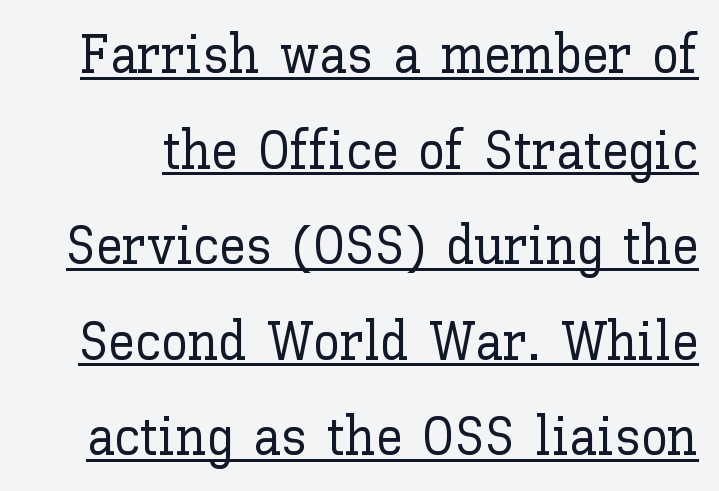
{"italic": "no", "width": "normal", "stroke_contrast": "low", "x_height": "medium", "monospaced": "no", "underline": "yes", "line_spacing_ratio": 1.77, "letter_spacing": "normal", "letter_spacing_em": 0.0, "glyph_px": 54}
